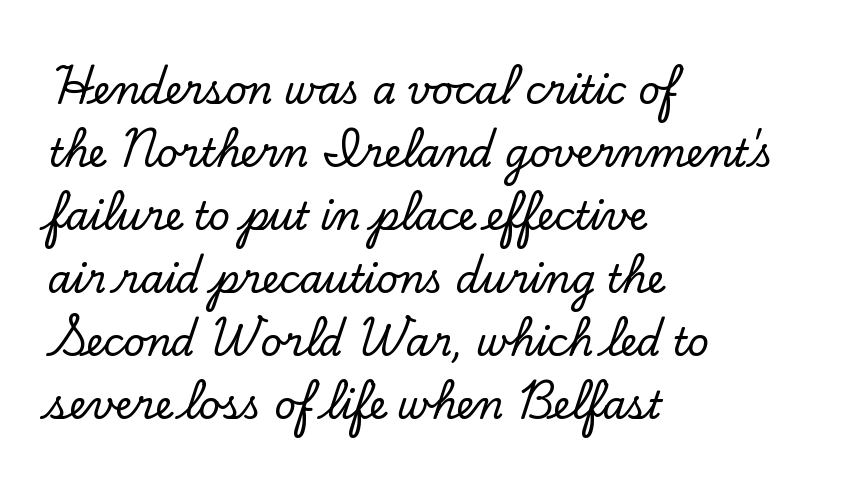
Examine the stroke ends and you'll spot serifs. The horizontal fit of the characters is conventional and even. Regular leading. Anything drawn beneath the words? Only blank space.
